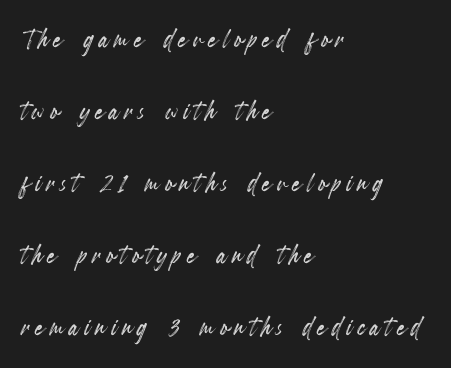
{"width": "condensed", "x_height": "small", "monospaced": "no", "underline": "no", "align": "left", "line_spacing": "loose", "line_spacing_ratio": 2.12, "glyph_px": 34}
